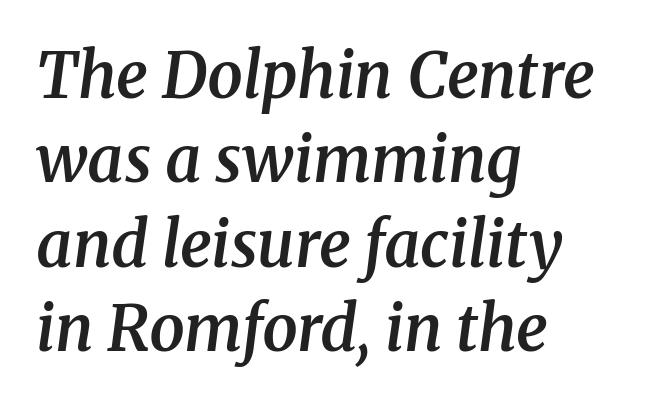
Q: Is the text bold? A: Semi-bold.
Q: Is the text italic (slanted)? A: Yes, it leans right by about 8 degrees.
Q: Is the typeface a serif or a sans-serif typeface? A: Serif.
Q: Is the text underlined? A: No.
Q: How is the paragraph aligned? A: Left-aligned.
Q: Is the spacing between letters normal or unusually wide? A: Normal.
Q: Is the spacing between lines tight, normal or loose? A: Normal.
Q: Width (condensed, normal, or wide)? A: Normal.
Q: Stroke contrast? A: Medium.
Q: x-height? A: Medium.
Q: Monospaced? A: No.
